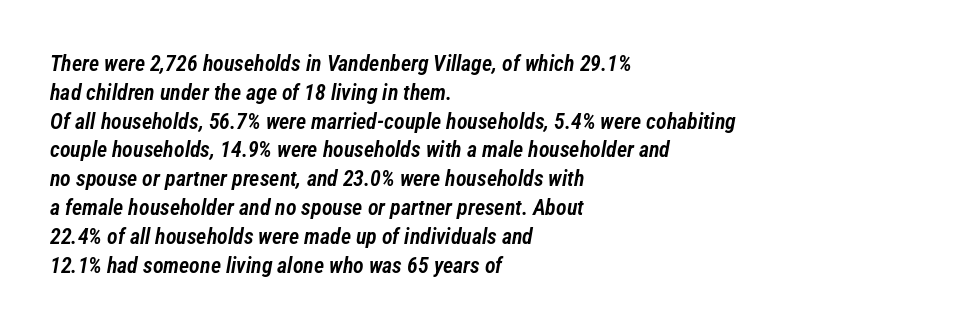
Nothing unusual about the tracking: characters are spaced as the font intends. These lines were composed using italics. Normally led — the rows are evenly, conventionally spaced. The glyphs are unaccompanied by any horizontal stroke below them. Set as a demibold, roughly 600 on the weight scale.
